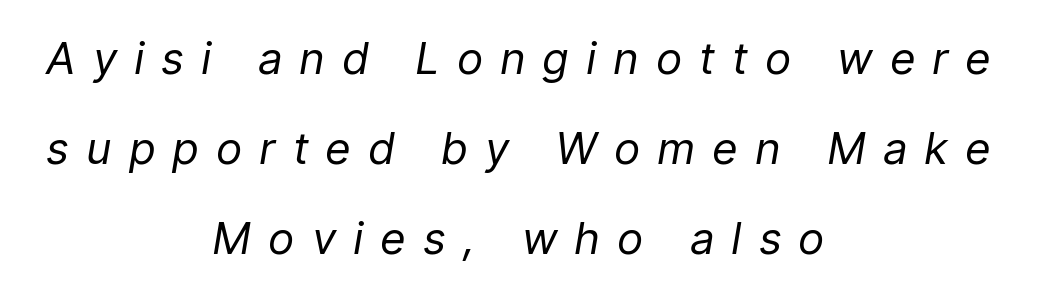
{"italic": "yes", "lean": "right", "slant_degrees": 9, "bold": "no", "weight": "regular", "width": "condensed", "stroke_contrast": "low", "x_height": "medium", "monospaced": "no", "underline": "no", "align": "center", "line_spacing": "loose", "line_spacing_ratio": 2.05, "letter_spacing": "wide", "letter_spacing_em": 0.43, "glyph_px": 44}
